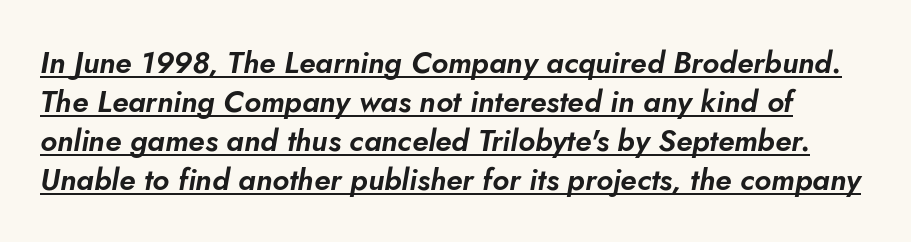
Q: Is the text italic (slanted)? A: Yes, it leans right by about 5 degrees.
Q: Is the text underlined? A: Yes.
Q: Is the spacing between letters normal or unusually wide? A: Normal.
Q: Is the spacing between lines tight, normal or loose? A: Normal.
Q: Width (condensed, normal, or wide)? A: Normal.
Q: Stroke contrast? A: Low.
Q: x-height? A: Small.
Q: Monospaced? A: No.
